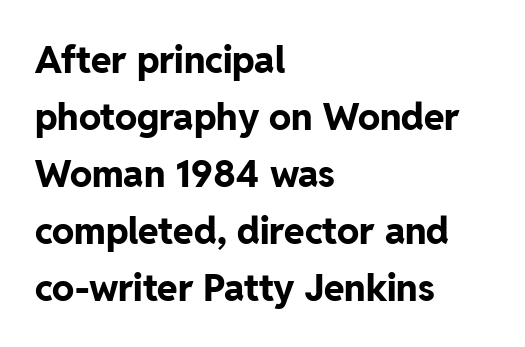
{"serif": "no", "italic": "no", "bold": "yes", "weight": "bold", "width": "normal", "stroke_contrast": "low", "x_height": "medium", "monospaced": "no", "underline": "no", "align": "left", "line_spacing": "normal", "line_spacing_ratio": 1.54, "letter_spacing": "normal", "letter_spacing_em": 0.0, "glyph_px": 37}
